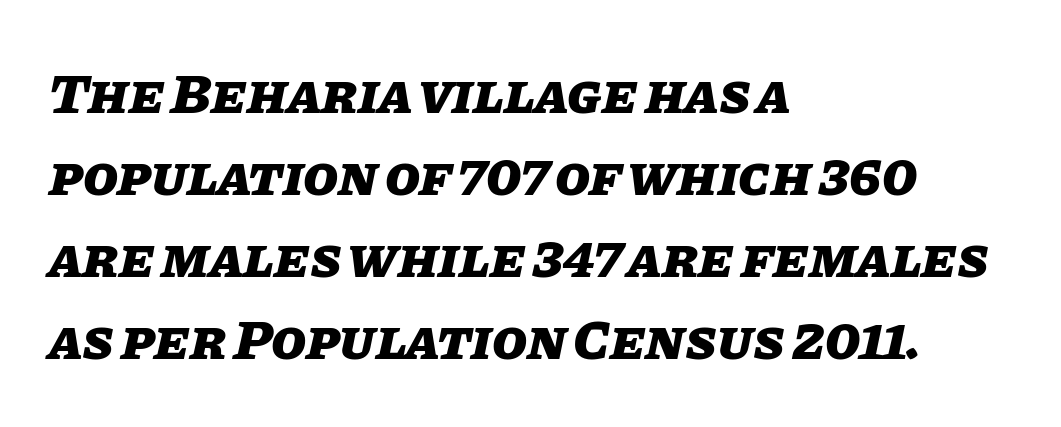
Q: Is the text bold? A: Yes.
Q: Is the text italic (slanted)? A: Yes, it leans right by about 11 degrees.
Q: Is the text underlined? A: No.
Q: How is the paragraph aligned? A: Left-aligned.
Q: Is the spacing between letters normal or unusually wide? A: Normal.
Q: Is the spacing between lines tight, normal or loose? A: Normal.
Q: Width (condensed, normal, or wide)? A: Normal.
Q: Stroke contrast? A: Low.
Q: x-height? A: Large.
Q: Monospaced? A: No.
